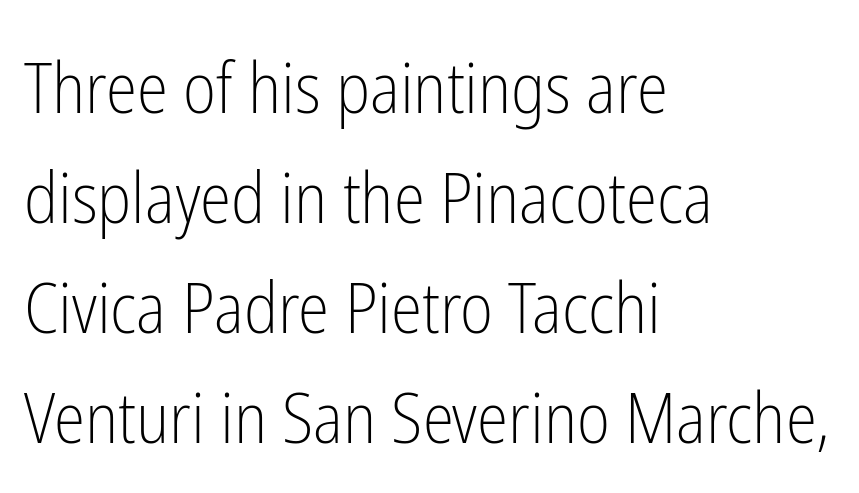
Q: Is the text bold? A: No.
Q: Is the text italic (slanted)? A: No, it is upright.
Q: Is the typeface a serif or a sans-serif typeface? A: Sans-serif.
Q: Is the text underlined? A: No.
Q: How is the paragraph aligned? A: Left-aligned.
Q: Is the spacing between letters normal or unusually wide? A: Normal.
Q: Is the spacing between lines tight, normal or loose? A: Normal.
Q: Width (condensed, normal, or wide)? A: Condensed.
Q: Stroke contrast? A: Low.
Q: x-height? A: Medium.
Q: Monospaced? A: No.
